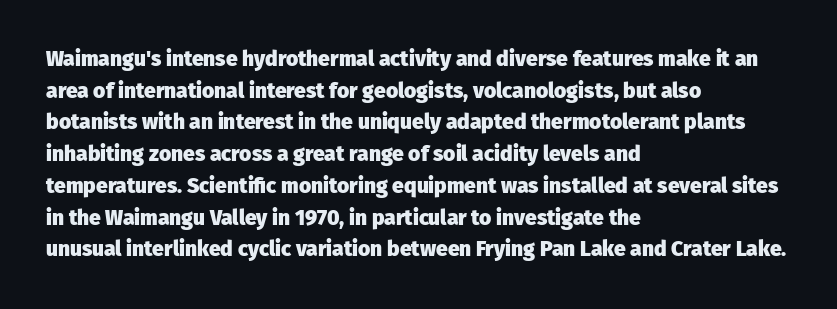
Q: Is the text bold? A: Yes.
Q: Is the text italic (slanted)? A: No, it is upright.
Q: Is the text underlined? A: No.
Q: How is the paragraph aligned? A: Left-aligned.
Q: Is the spacing between letters normal or unusually wide? A: Normal.
Q: Is the spacing between lines tight, normal or loose? A: Normal.
